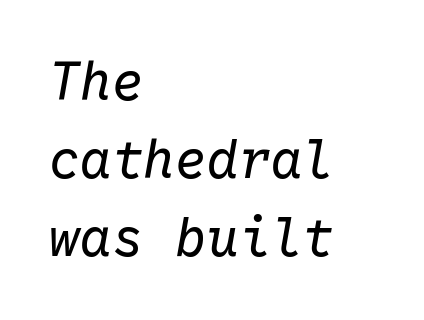
{"italic": "yes", "lean": "right", "slant_degrees": 10, "bold": "no", "weight": "regular", "width": "normal", "stroke_contrast": "low", "x_height": "medium", "monospaced": "yes", "underline": "no", "align": "left", "line_spacing": "normal", "line_spacing_ratio": 1.47, "letter_spacing": "normal", "letter_spacing_em": 0.0, "glyph_px": 53}
